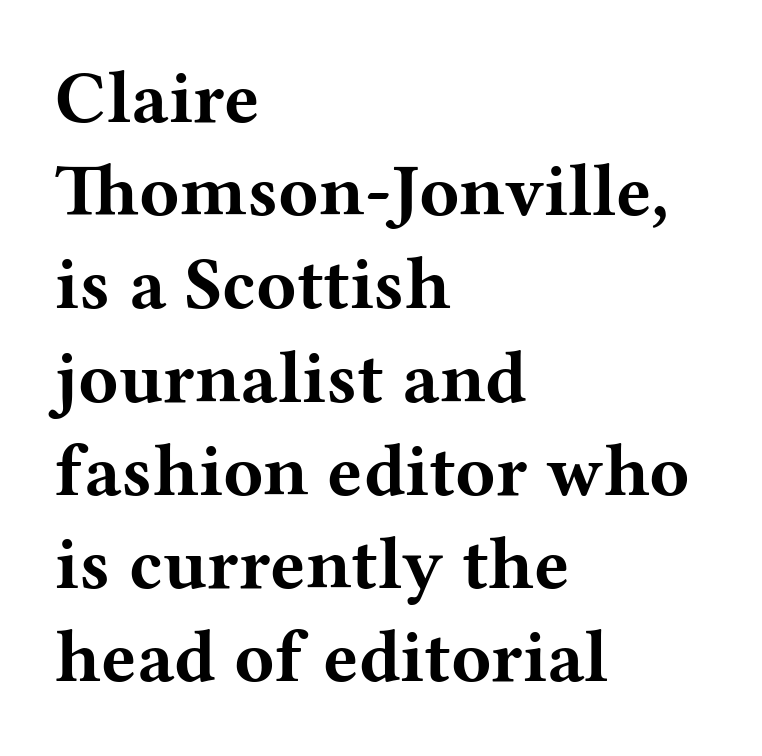
{"serif": "yes", "italic": "no", "bold": "yes", "weight": "bold", "width": "wide", "stroke_contrast": "medium", "x_height": "medium", "monospaced": "no", "underline": "no", "align": "left", "line_spacing": "normal", "line_spacing_ratio": 1.26, "letter_spacing": "normal", "letter_spacing_em": 0.0, "glyph_px": 74}
